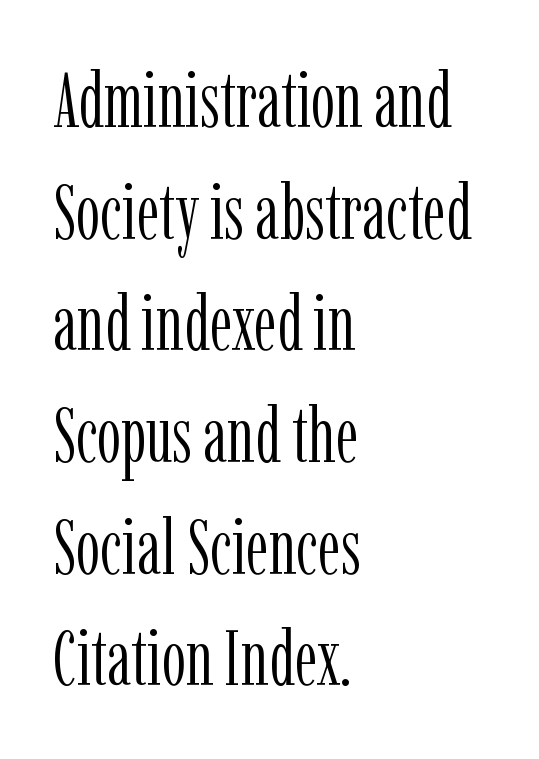
Visually the block forms a straight wall on the left and a jagged coastline on the right. The line-height multiplier appears to be the usual default. Looks like regular typesetting: each glyph gets only the width it needs. Letterform terminals end in serifs throughout the passage.
